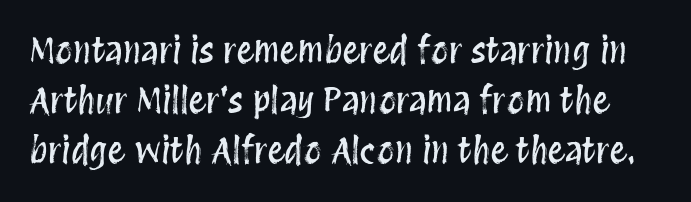
The axis of the letterforms is exactly vertical. Unmarked baselines from the first word to the last. Compared with typical paragraphs, the rows here are spaced about the same. The line texture is even and compact thanks to regular tracking.
